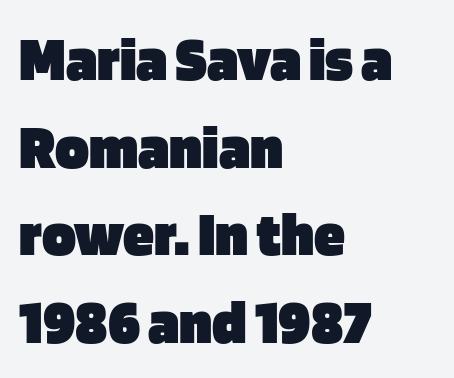
The image shows 63 px heavy sans-serif type, upright; set left-aligned, normal line spacing (1.39x), normal letter spacing, not underlined; low stroke contrast and a large x-height.
